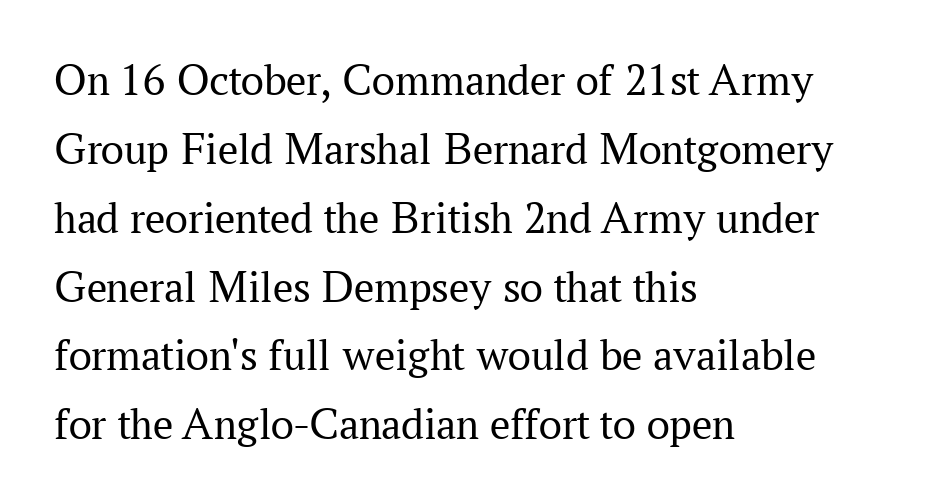
Each row of text sits above clean, open space. On a weight scale, this lands at 450 or below. To sum up the face: it has serifs. Character widths vary here, with narrow letters taking less room than wide ones. One-word summary of the alignment: left. Vertically, the passage feels balanced, rows spaced as you'd expect.
